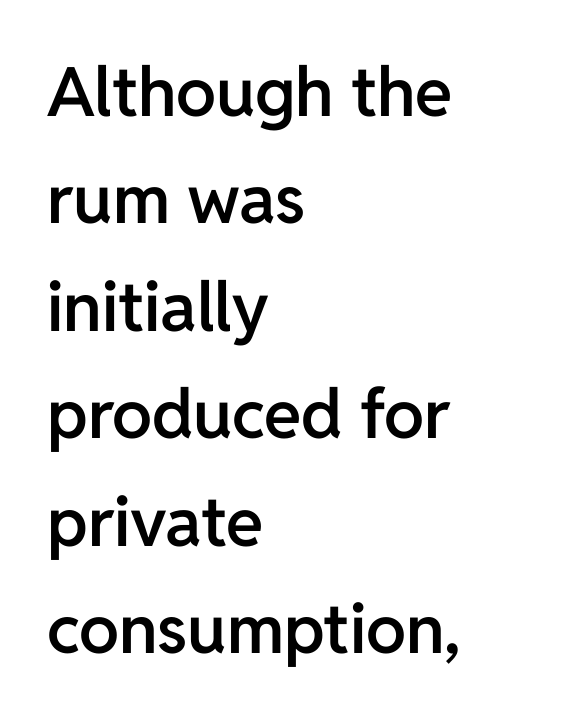
Q: Is the text bold? A: Semi-bold.
Q: Is the text italic (slanted)? A: No, it is upright.
Q: Is the typeface a serif or a sans-serif typeface? A: Sans-serif.
Q: Is the text underlined? A: No.
Q: How is the paragraph aligned? A: Left-aligned.
Q: Is the spacing between letters normal or unusually wide? A: Normal.
Q: Is the spacing between lines tight, normal or loose? A: Normal.
Q: Width (condensed, normal, or wide)? A: Normal.
Q: Stroke contrast? A: Low.
Q: x-height? A: Medium.
Q: Monospaced? A: No.
